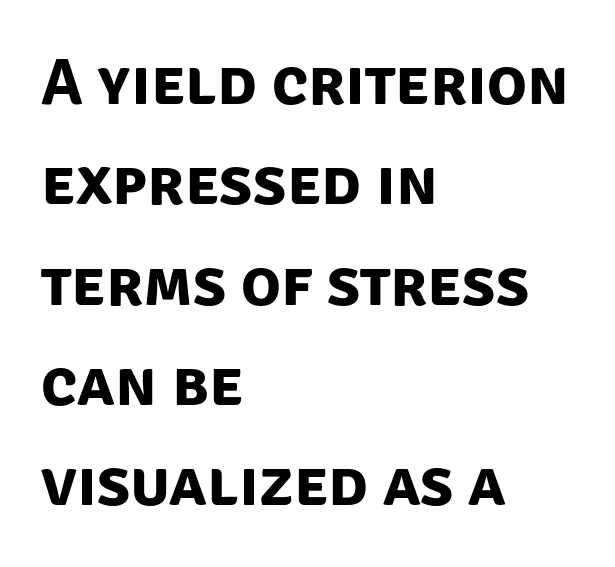
{"serif": "no", "bold": "yes", "weight": "bold", "width": "normal", "stroke_contrast": "low", "x_height": "large", "monospaced": "no", "underline": "no", "align": "left", "line_spacing": "normal", "line_spacing_ratio": 1.52, "letter_spacing": "normal", "letter_spacing_em": 0.0, "glyph_px": 66}
